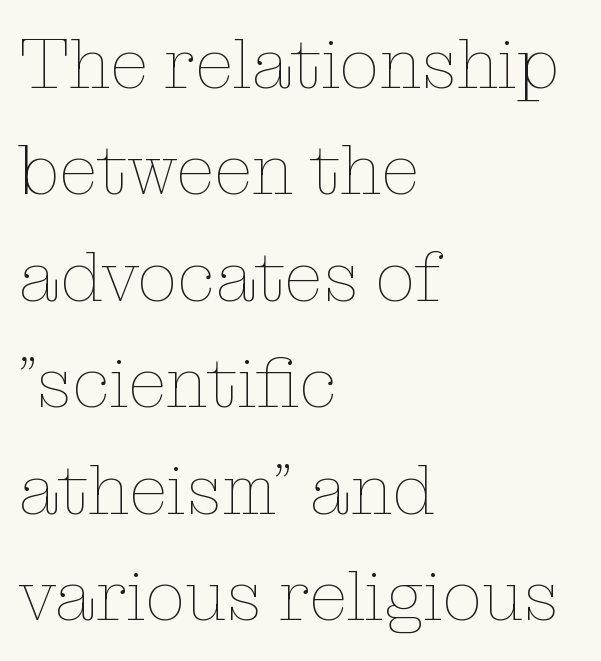
The image shows 71 px thin type, upright; set left-aligned, normal line spacing (1.5x), normal letter spacing, not underlined; low stroke contrast and a medium x-height.
